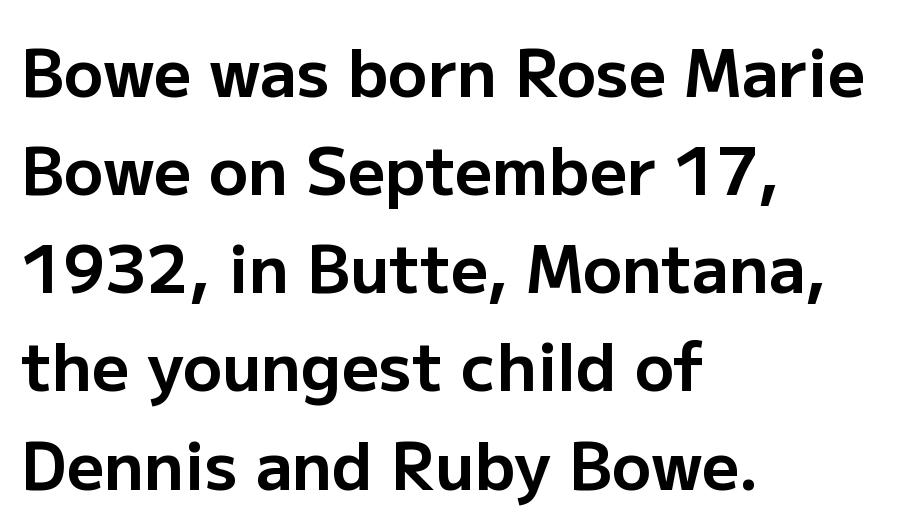
Every letter is thick-stroked: bold, no question. These lines are composed in type without serifs. Students, observe: this is what conventionally led text looks like. Italic: no, the glyphs are upright roman. Just letters on the line, the space beneath them empty.
